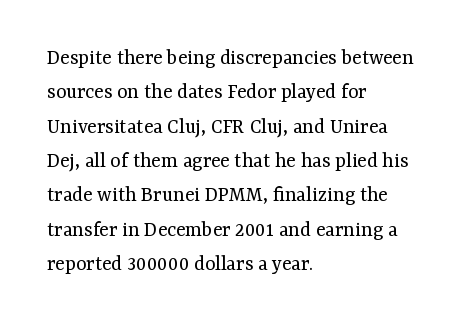
{"italic": "no", "bold": "no", "underline": "no", "align": "left", "line_spacing": "normal", "line_spacing_ratio": 1.56, "letter_spacing": "normal", "letter_spacing_em": 0.0, "glyph_px": 22}
